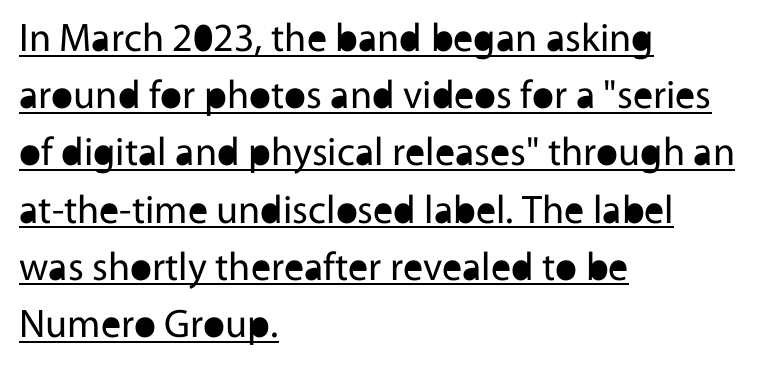
Q: Is the text bold? A: No.
Q: Is the text italic (slanted)? A: No, it is upright.
Q: Is the typeface a serif or a sans-serif typeface? A: Sans-serif.
Q: Is the text underlined? A: Yes.
Q: How is the paragraph aligned? A: Left-aligned.
Q: Is the spacing between letters normal or unusually wide? A: Normal.
Q: Is the spacing between lines tight, normal or loose? A: Normal.
Q: Width (condensed, normal, or wide)? A: Normal.
Q: x-height? A: Medium.
Q: Monospaced? A: No.
